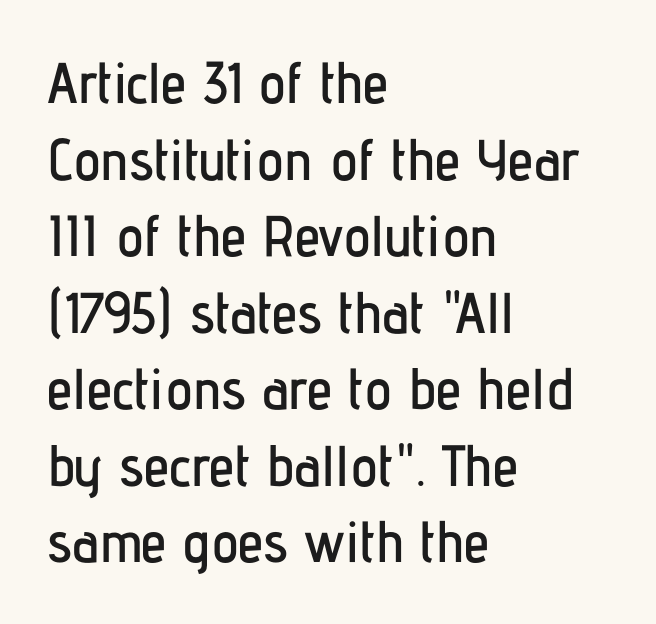
Is this a fixed-width face? No — the glyphs have proportional, varying widths. The designer went with a sans here, leaving each stem footless. The setting favours the left margin, as ordinary paragraphs usually do. Underlining? Definitely not there.
